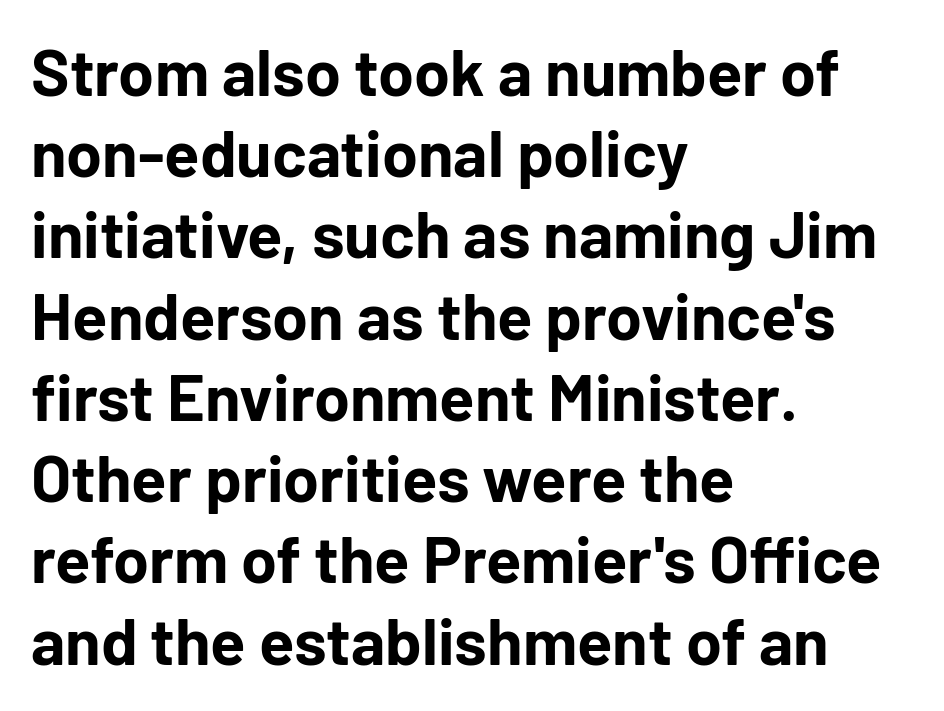
The image shows 65 px bold sans-serif type, upright; set left-aligned, normal line spacing (1.25x), normal letter spacing, not underlined; low stroke contrast and a medium x-height.
